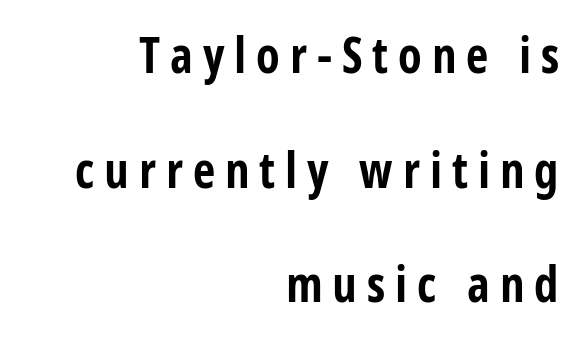
Q: Is the text bold? A: Yes.
Q: Is the text italic (slanted)? A: No, it is upright.
Q: Is the typeface a serif or a sans-serif typeface? A: Sans-serif.
Q: Is the text underlined? A: No.
Q: How is the paragraph aligned? A: Right-aligned.
Q: Is the spacing between letters normal or unusually wide? A: Unusually wide.
Q: Is the spacing between lines tight, normal or loose? A: Loose.
Q: Width (condensed, normal, or wide)? A: Condensed.
Q: Stroke contrast? A: Low.
Q: x-height? A: Large.
Q: Monospaced? A: No.
